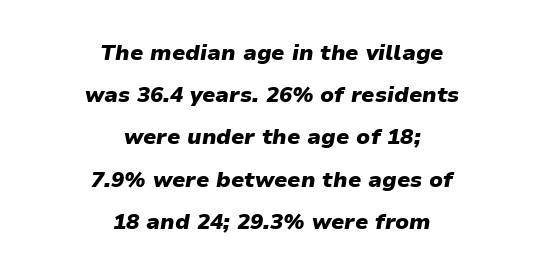
The passage is arranged like a title page — every line centered. Compared with typical paragraphs, the rows here are farther apart. Slanted lettering throughout. The passage shown is not underscored anywhere. Characters follow at the spacing the type designer built in. Caption: bold face, heavy strokes.
